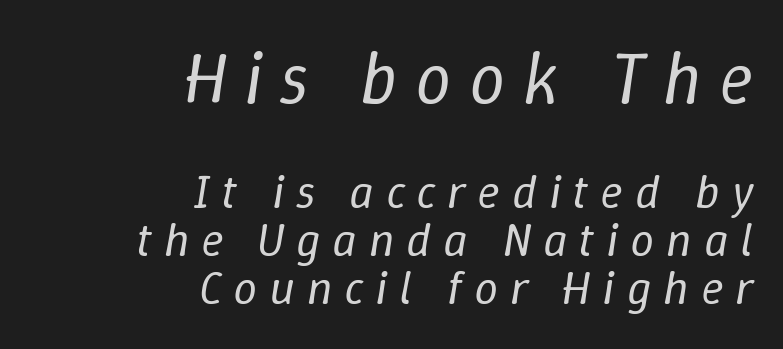
The image shows 72 px regular-weight type, italic (leaning right); set right-aligned, tight line spacing (1.0x), unusually wide letter spacing (+0.24 em), not underlined; the first (top) block is 1.5x larger; low stroke contrast and a medium x-height.
